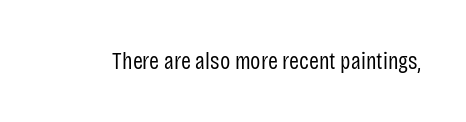
Only glyphs here, with clear space below each row. Notice how the stems are strictly vertical — no italics here. Between one letter and the next there's only the usual sliver of space. Is this a heavy cut? Hardly; it is regular or lighter.
